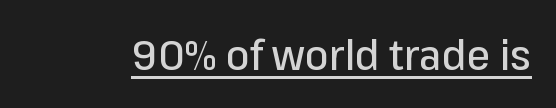
{"serif": "no", "italic": "no", "width": "normal", "stroke_contrast": "low", "x_height": "medium", "monospaced": "no", "underline": "yes", "letter_spacing": "normal", "letter_spacing_em": 0.0, "glyph_px": 42}
